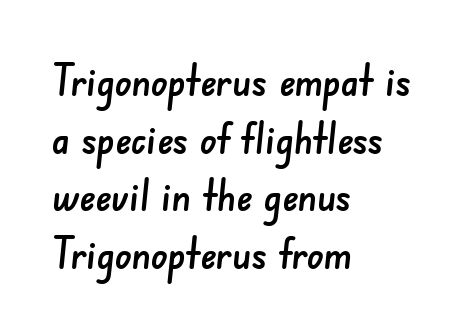
The image shows 42 px sans-serif type; set left-aligned, normal line spacing (1.37x), normal letter spacing, not underlined; low stroke contrast and a small x-height.
